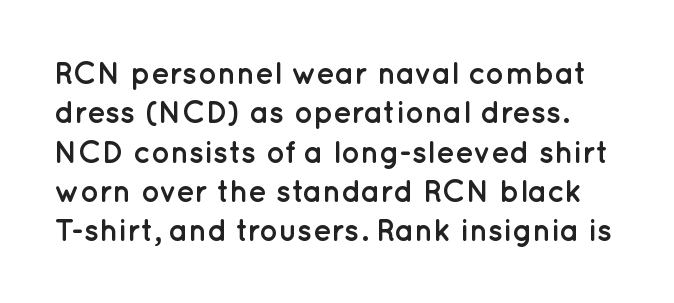
{"serif": "no", "italic": "no", "bold": "yes", "weight": "semibold", "width": "normal", "stroke_contrast": "low", "x_height": "medium", "monospaced": "no", "underline": "no", "line_spacing": "normal", "line_spacing_ratio": 1.27, "letter_spacing": "normal", "letter_spacing_em": 0.0, "glyph_px": 31}
